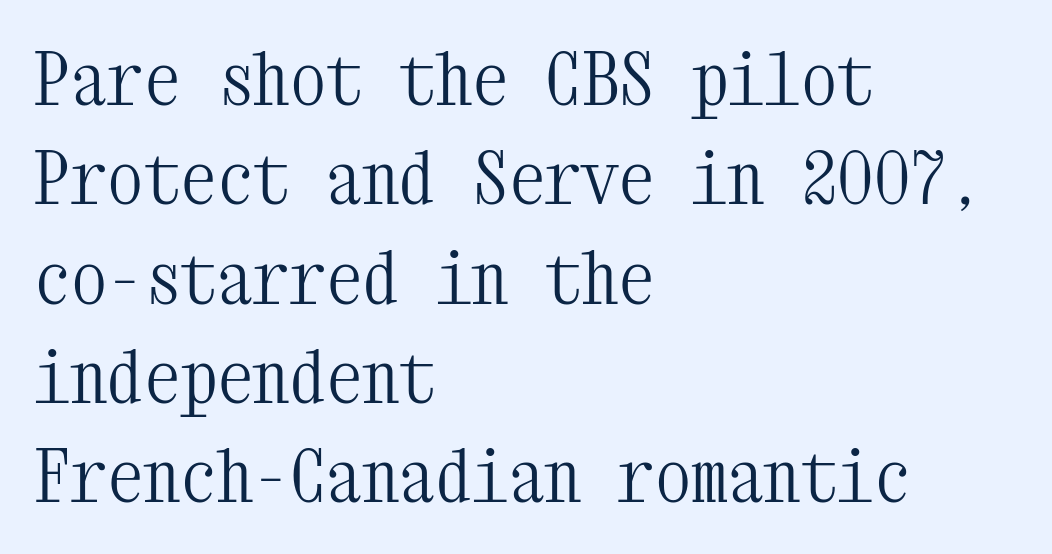
Q: Is the text bold? A: No.
Q: Is the text italic (slanted)? A: No, it is upright.
Q: Is the typeface a serif or a sans-serif typeface? A: Serif.
Q: Is the text underlined? A: No.
Q: How is the paragraph aligned? A: Left-aligned.
Q: Is the spacing between letters normal or unusually wide? A: Normal.
Q: Is the spacing between lines tight, normal or loose? A: Normal.
Q: Width (condensed, normal, or wide)? A: Condensed.
Q: Stroke contrast? A: Medium.
Q: x-height? A: Medium.
Q: Monospaced? A: Yes.
